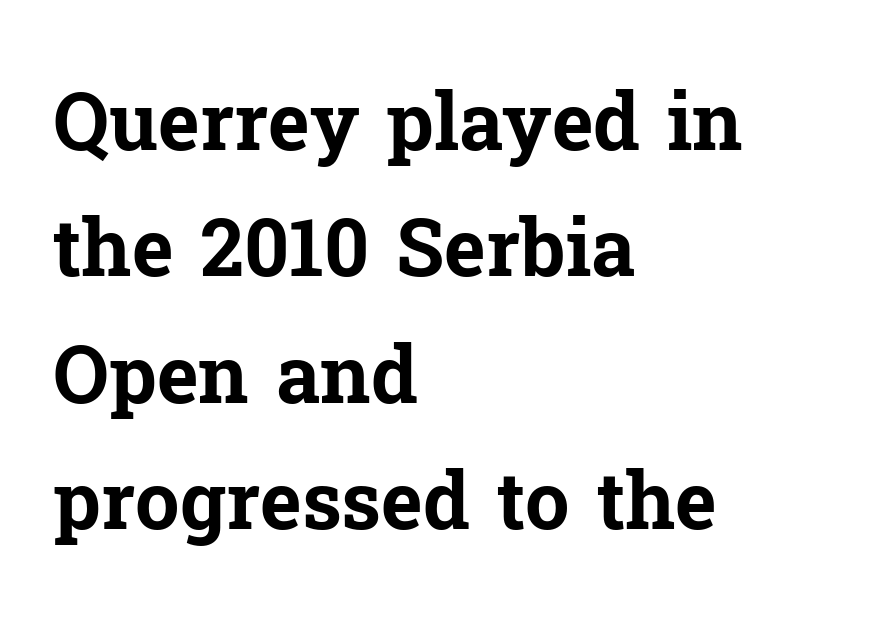
The image shows 79 px bold serif type, upright; set left-aligned, normal line spacing (1.6x), normal letter spacing, not underlined; low stroke contrast and a medium x-height.
